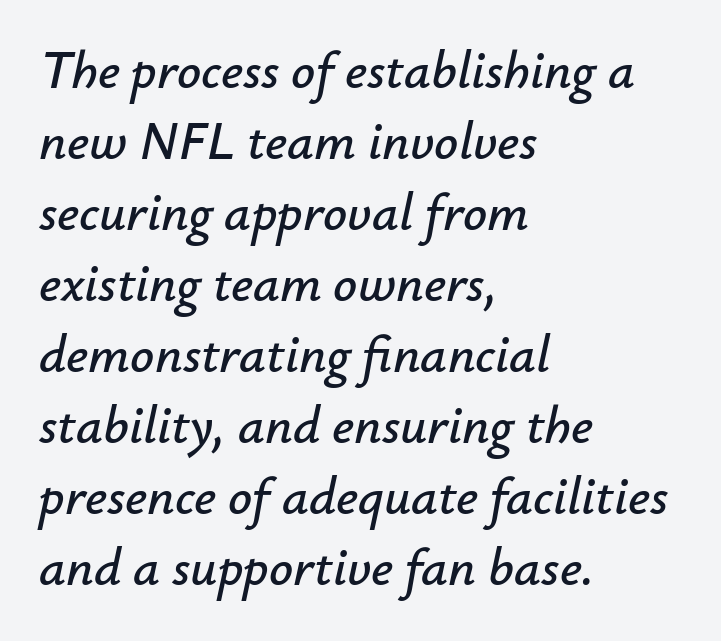
{"italic": "yes", "lean": "right", "slant_degrees": 12, "width": "normal", "stroke_contrast": "low", "x_height": "small", "monospaced": "no", "underline": "no", "align": "left", "line_spacing": "normal", "line_spacing_ratio": 1.34, "letter_spacing": "normal", "letter_spacing_em": 0.0, "glyph_px": 53}
